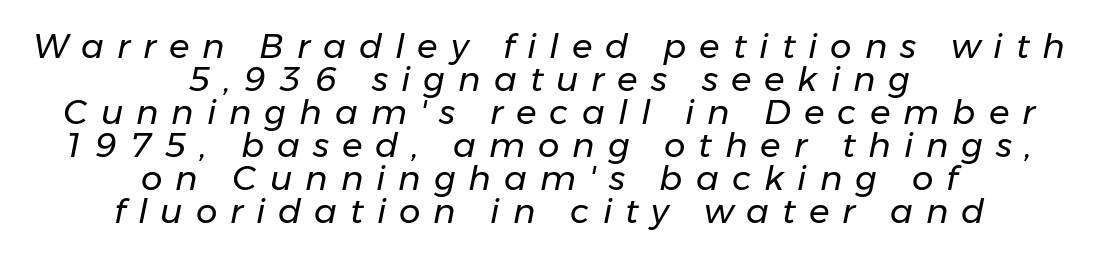
A typesetter would call this proportional, since set widths differ per character. The designer dialed line spacing down below the default. In terms of posture, this sample is oblique. Caption: multi-line text, centered on the measure.
